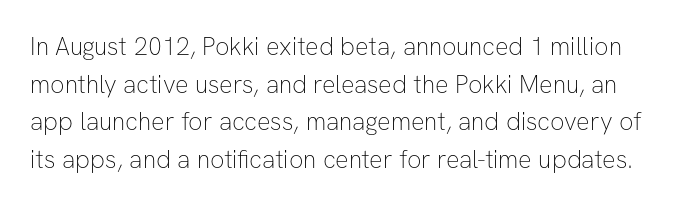
A typesetter would call this leading conventional body-copy spacing. No italicization has been applied; the sample stays upright. Characters follow at the spacing the type designer built in. Just letters on the line, the space beneath them empty. Is the type heavy? It reads as light-to-regular instead.
